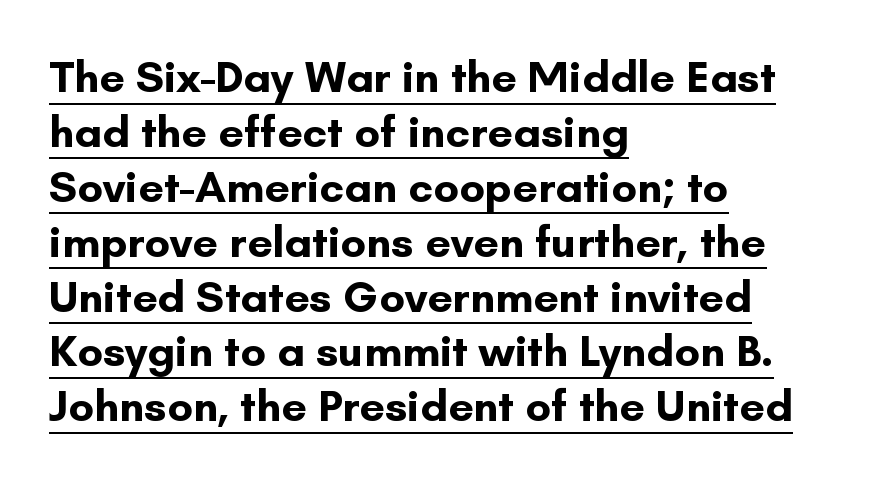
Heavy, bold letterforms. All the whitespace from short lines collects on the right. You could call the tracking neutral — neither tight nor loose. Rendered with straight, roman letterforms. The rendering uses natural spacing where letterforms have individual widths. The text was rendered using a sans face with plain stroke endings.
